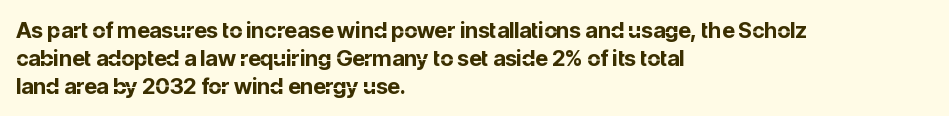
The image shows 22 px bold type, upright; set left-aligned, normal line spacing (1.27x), normal letter spacing, not underlined.
